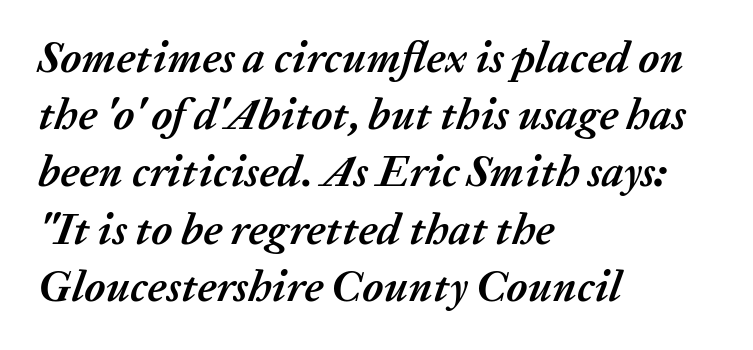
Q: Is the text bold? A: Yes.
Q: Is the text italic (slanted)? A: Yes, it leans right by about 20 degrees.
Q: Is the text underlined? A: No.
Q: How is the paragraph aligned? A: Left-aligned.
Q: Is the spacing between letters normal or unusually wide? A: Normal.
Q: Is the spacing between lines tight, normal or loose? A: Normal.
Q: Width (condensed, normal, or wide)? A: Normal.
Q: Stroke contrast? A: Medium.
Q: x-height? A: Medium.
Q: Monospaced? A: No.
